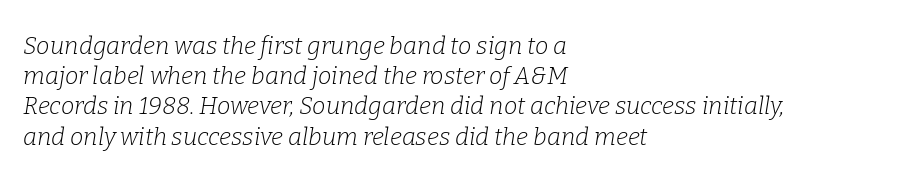
The image shows 24 px text type, italic (leaning right); set left-aligned, normal line spacing (1.26x), normal letter spacing, not underlined.
